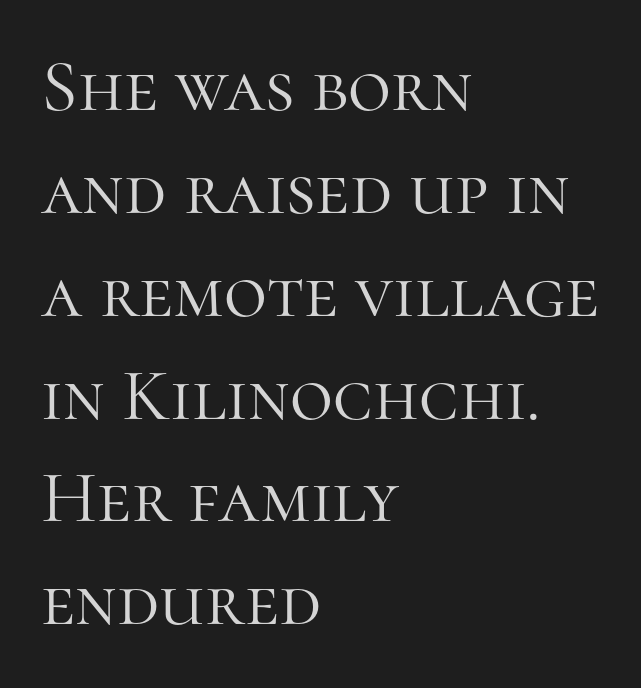
The strip under each line holds only bare page. Italic? Not at all — the glyphs are vertical. The letterforms sit at book weight or below. In terms of letterspacing, this is plain default setting.
